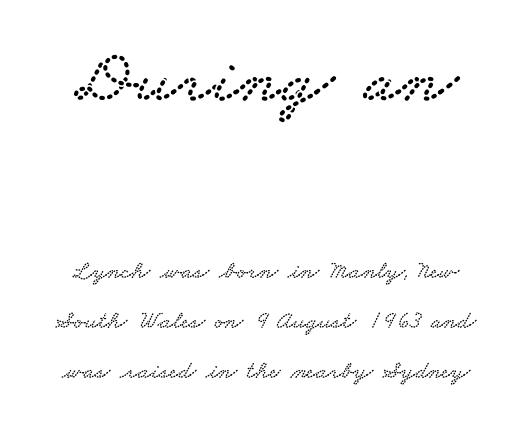
The image shows 75 px wide type; set loose line spacing (2.01x), normal letter spacing, not underlined; the first (top) block is 3.0x larger; low stroke contrast and a small x-height.
